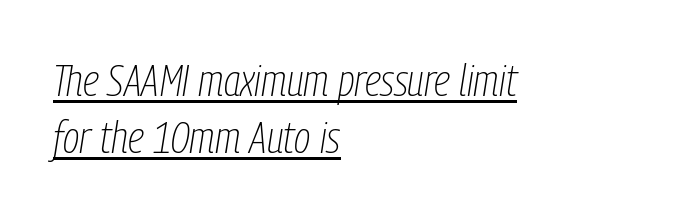
{"italic": "yes", "lean": "right", "slant_degrees": 9, "bold": "no", "weight": "thin", "width": "condensed", "stroke_contrast": "low", "x_height": "medium", "monospaced": "no", "underline": "yes", "align": "left", "line_spacing": "normal", "line_spacing_ratio": 1.29, "letter_spacing": "normal", "letter_spacing_em": 0.0, "glyph_px": 44}
